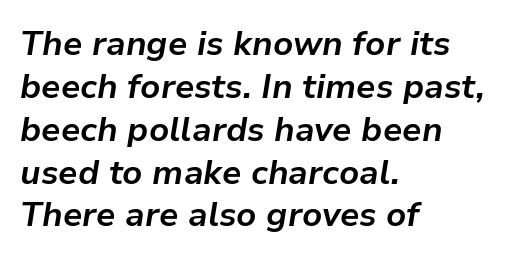
Q: Is the text bold? A: Yes.
Q: Is the text italic (slanted)? A: Yes, it leans right by about 9 degrees.
Q: Is the text underlined? A: No.
Q: How is the paragraph aligned? A: Left-aligned.
Q: Is the spacing between letters normal or unusually wide? A: Normal.
Q: Is the spacing between lines tight, normal or loose? A: Normal.
Q: Width (condensed, normal, or wide)? A: Normal.
Q: Stroke contrast? A: Low.
Q: x-height? A: Medium.
Q: Monospaced? A: No.
